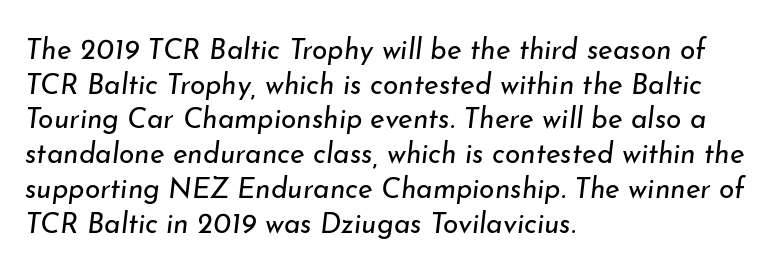
{"italic": "yes", "lean": "right", "slant_degrees": 7, "bold": "no", "weight": "regular", "width": "normal", "stroke_contrast": "low", "x_height": "small", "monospaced": "no", "underline": "no", "align": "left", "line_spacing_ratio": 1.24, "letter_spacing": "normal", "letter_spacing_em": 0.0, "glyph_px": 28}
